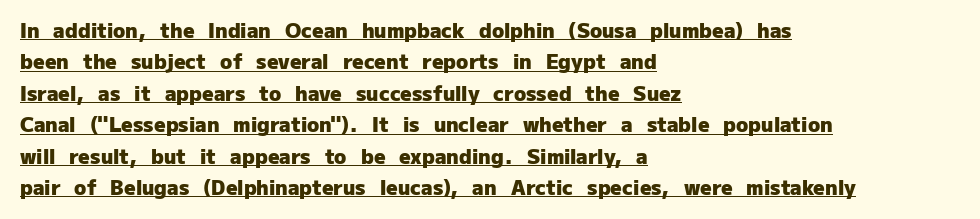
Q: Is the text bold? A: Yes.
Q: Is the text italic (slanted)? A: No, it is upright.
Q: Is the text underlined? A: Yes.
Q: How is the paragraph aligned? A: Left-aligned.
Q: Is the spacing between letters normal or unusually wide? A: Normal.
Q: Is the spacing between lines tight, normal or loose? A: Normal.
